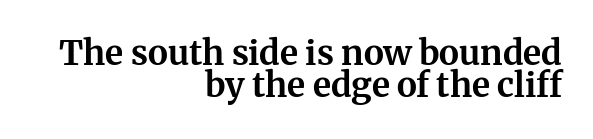
The image shows 34 px bold serif type, upright; set right-aligned, tight line spacing (0.95x), normal letter spacing, not underlined; medium stroke contrast and a medium x-height.
